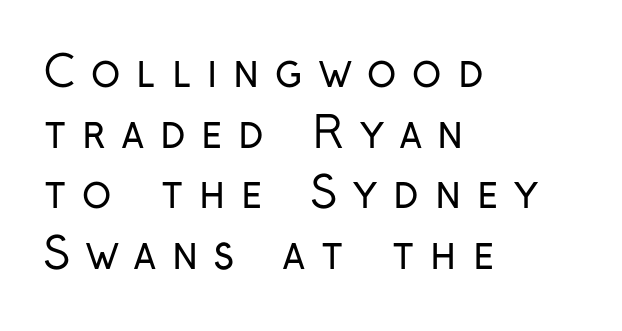
Q: Is the text bold? A: No.
Q: Is the text italic (slanted)? A: No, it is upright.
Q: Is the typeface a serif or a sans-serif typeface? A: Sans-serif.
Q: Is the text underlined? A: No.
Q: How is the paragraph aligned? A: Left-aligned.
Q: Is the spacing between letters normal or unusually wide? A: Unusually wide.
Q: Is the spacing between lines tight, normal or loose? A: Normal.
Q: Width (condensed, normal, or wide)? A: Condensed.
Q: Stroke contrast? A: Low.
Q: x-height? A: Medium.
Q: Monospaced? A: No.
